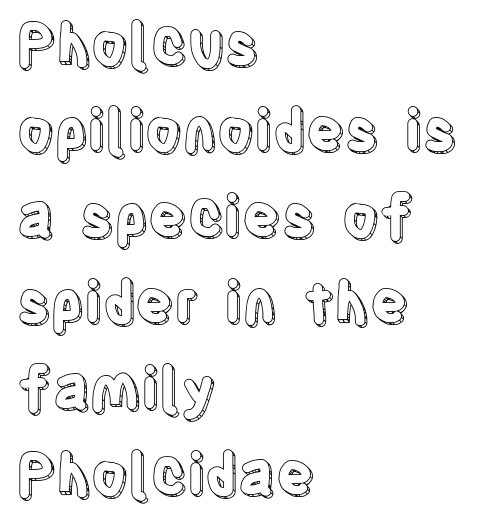
{"italic": "no", "width": "condensed", "x_height": "large", "monospaced": "no", "underline": "no", "align": "left", "line_spacing": "normal", "line_spacing_ratio": 1.51, "letter_spacing": "normal", "letter_spacing_em": 0.0, "glyph_px": 57}
